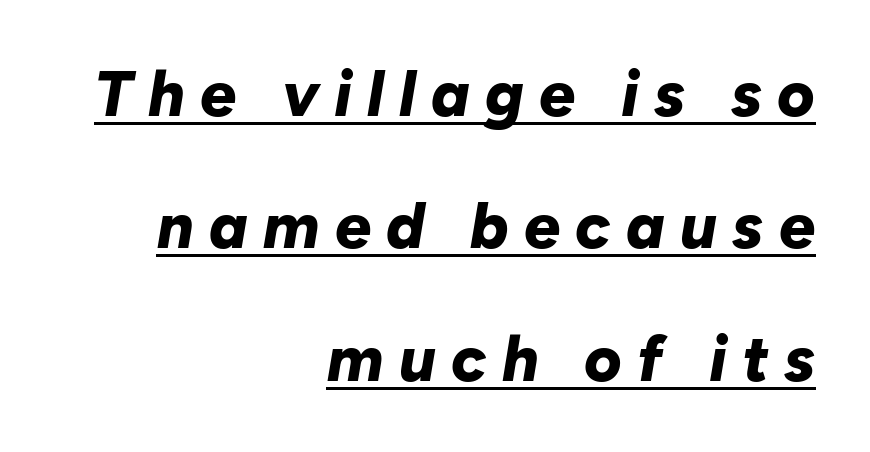
Q: Is the text bold? A: Yes.
Q: Is the text italic (slanted)? A: Yes, it leans right by about 10 degrees.
Q: Is the text underlined? A: Yes.
Q: How is the paragraph aligned? A: Right-aligned.
Q: Is the spacing between letters normal or unusually wide? A: Unusually wide.
Q: Is the spacing between lines tight, normal or loose? A: Loose.
Q: Width (condensed, normal, or wide)? A: Normal.
Q: Stroke contrast? A: Low.
Q: x-height? A: Medium.
Q: Monospaced? A: No.
